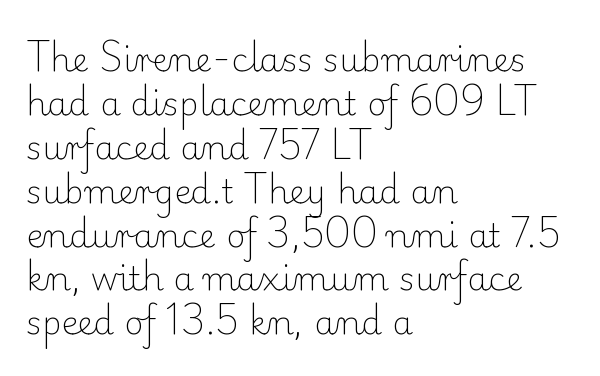
Q: Is the text bold? A: No.
Q: Is the text italic (slanted)? A: No, it is upright.
Q: Is the typeface a serif or a sans-serif typeface? A: Serif.
Q: Is the text underlined? A: No.
Q: How is the paragraph aligned? A: Left-aligned.
Q: Is the spacing between letters normal or unusually wide? A: Normal.
Q: Is the spacing between lines tight, normal or loose? A: Normal.
Q: Width (condensed, normal, or wide)? A: Normal.
Q: Stroke contrast? A: Low.
Q: x-height? A: Small.
Q: Monospaced? A: No.
